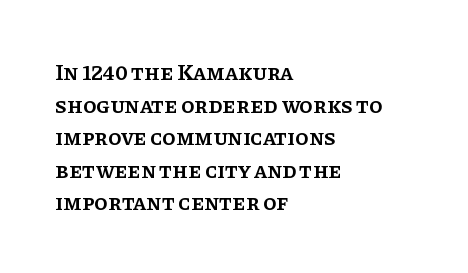
The image shows 22 px text type, upright; set left-aligned, normal line spacing (1.48x), normal letter spacing, not underlined.
